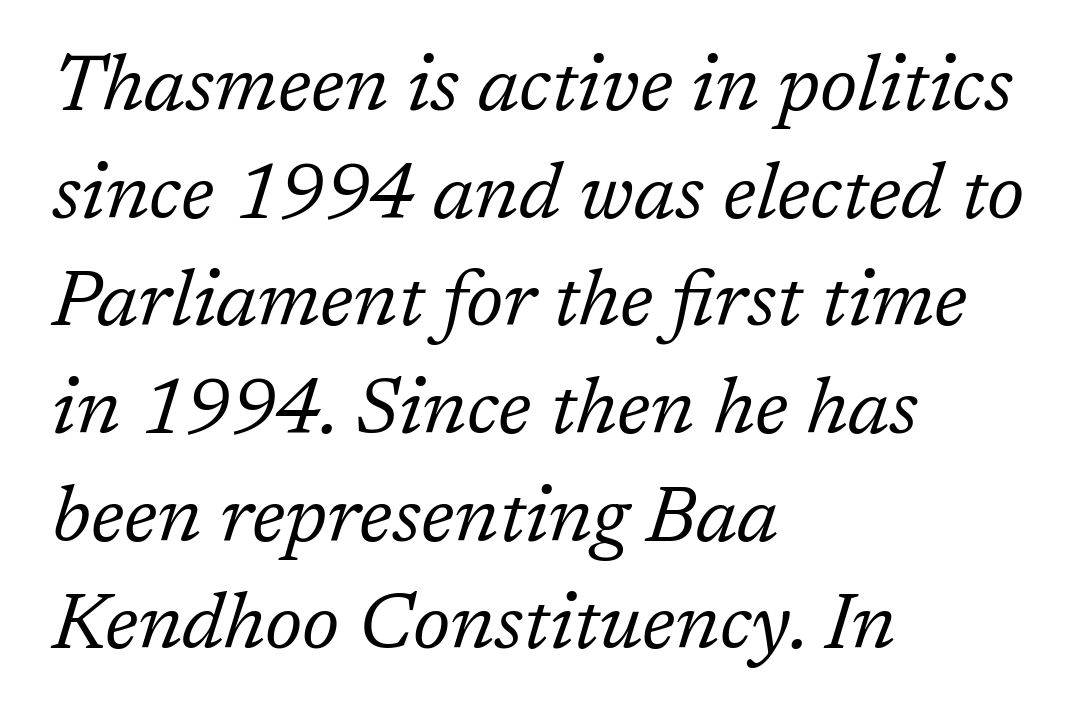
Q: Is the text bold? A: No.
Q: Is the text italic (slanted)? A: Yes, it leans right by about 17 degrees.
Q: Is the typeface a serif or a sans-serif typeface? A: Serif.
Q: Is the text underlined? A: No.
Q: How is the paragraph aligned? A: Left-aligned.
Q: Is the spacing between letters normal or unusually wide? A: Normal.
Q: Is the spacing between lines tight, normal or loose? A: Normal.
Q: Width (condensed, normal, or wide)? A: Normal.
Q: Stroke contrast? A: Low.
Q: x-height? A: Medium.
Q: Monospaced? A: No.
